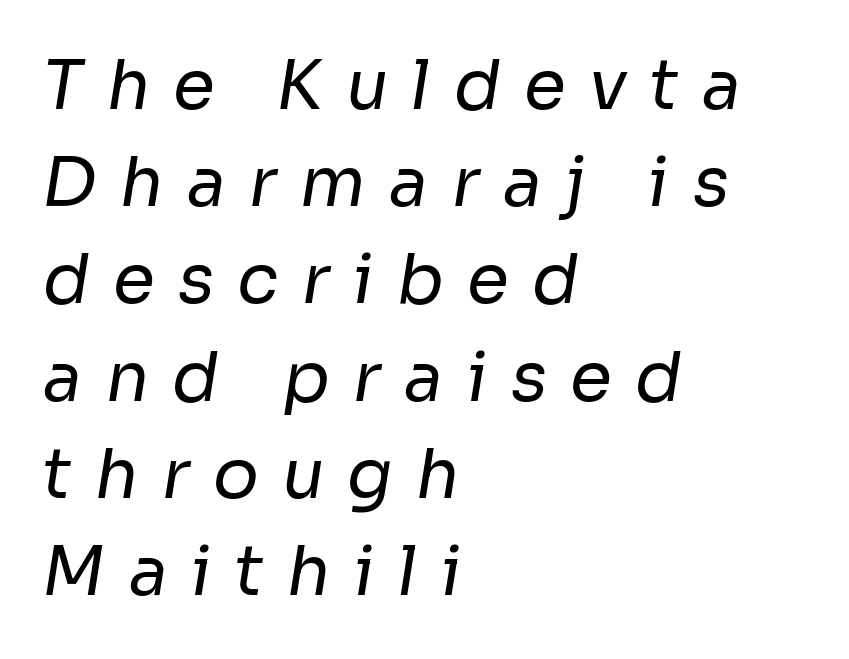
Q: Is the text bold? A: No.
Q: Is the typeface a serif or a sans-serif typeface? A: Sans-serif.
Q: Is the text underlined? A: No.
Q: How is the paragraph aligned? A: Left-aligned.
Q: Is the spacing between letters normal or unusually wide? A: Unusually wide.
Q: Is the spacing between lines tight, normal or loose? A: Normal.
Q: Width (condensed, normal, or wide)? A: Normal.
Q: Stroke contrast? A: Low.
Q: x-height? A: Medium.
Q: Monospaced? A: No.
